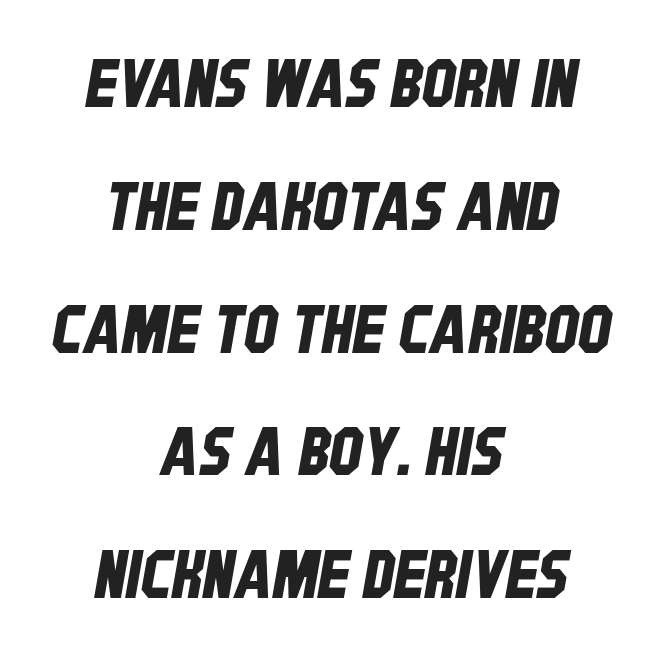
{"serif": "no", "width": "condensed", "stroke_contrast": "low", "x_height": "large", "monospaced": "no", "underline": "no", "align": "center", "line_spacing_ratio": 1.86, "letter_spacing": "normal", "letter_spacing_em": 0.0, "glyph_px": 66}
